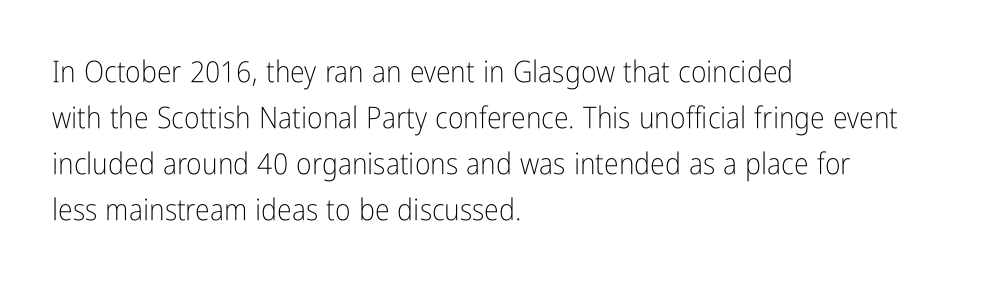
Q: Is the text bold? A: No.
Q: Is the text italic (slanted)? A: No, it is upright.
Q: Is the typeface a serif or a sans-serif typeface? A: Sans-serif.
Q: Is the text underlined? A: No.
Q: How is the paragraph aligned? A: Left-aligned.
Q: Is the spacing between letters normal or unusually wide? A: Normal.
Q: Is the spacing between lines tight, normal or loose? A: Normal.
Q: Width (condensed, normal, or wide)? A: Condensed.
Q: Stroke contrast? A: Low.
Q: x-height? A: Medium.
Q: Monospaced? A: No.
